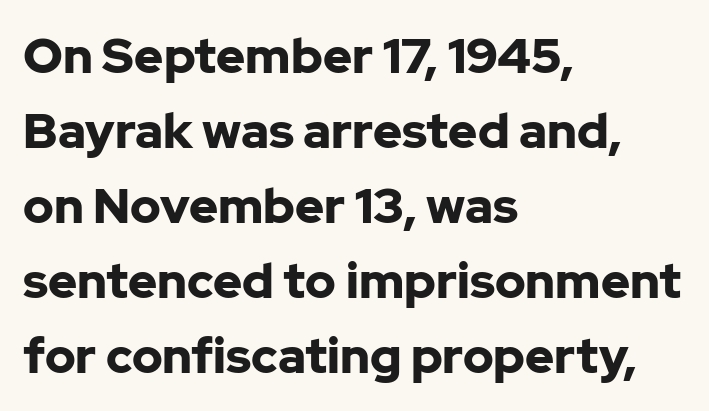
{"serif": "no", "italic": "no", "bold": "yes", "weight": "bold", "width": "normal", "stroke_contrast": "low", "x_height": "medium", "monospaced": "no", "underline": "no", "align": "left", "line_spacing": "normal", "line_spacing_ratio": 1.53, "letter_spacing": "normal", "letter_spacing_em": 0.0, "glyph_px": 49}
